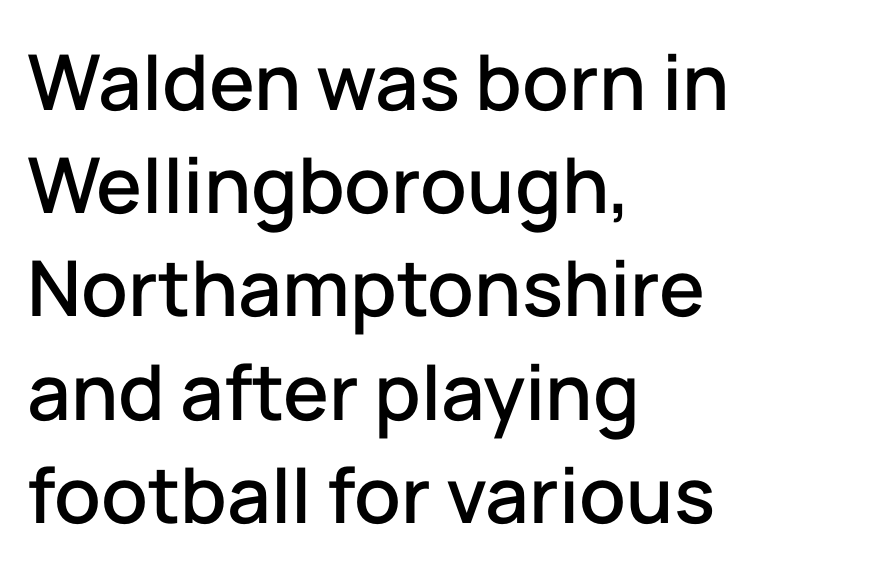
Observe the absence of serifs on each vertical stroke in this sample. Looks like regular typesetting: each glyph gets only the width it needs. Horizontal bands of white between lines are of average thickness. Ascenders rise straight up at ninety degrees.
